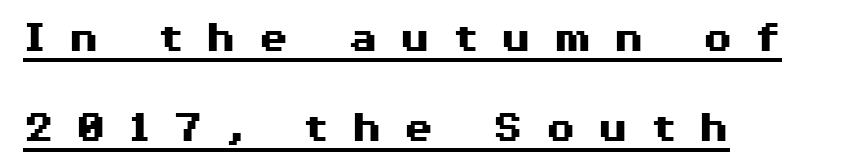
Q: Is the text bold? A: Yes.
Q: Is the text italic (slanted)? A: No, it is upright.
Q: Is the typeface a serif or a sans-serif typeface? A: Sans-serif.
Q: Is the text underlined? A: Yes.
Q: How is the paragraph aligned? A: Left-aligned.
Q: Is the spacing between letters normal or unusually wide? A: Unusually wide.
Q: Is the spacing between lines tight, normal or loose? A: Loose.
Q: Width (condensed, normal, or wide)? A: Wide.
Q: Stroke contrast? A: Medium.
Q: x-height? A: Medium.
Q: Monospaced? A: No.
